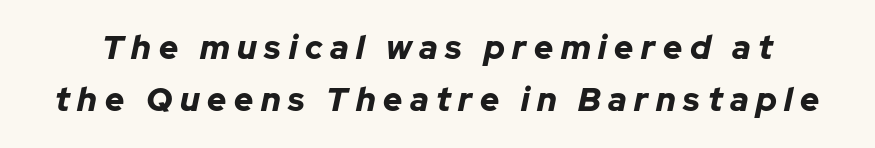
Q: Is the text bold? A: Yes.
Q: Is the text italic (slanted)? A: Yes, it leans right by about 12 degrees.
Q: Is the text underlined? A: No.
Q: Is the spacing between letters normal or unusually wide? A: Unusually wide.
Q: Is the spacing between lines tight, normal or loose? A: Normal.
Q: Width (condensed, normal, or wide)? A: Normal.
Q: Stroke contrast? A: Low.
Q: x-height? A: Medium.
Q: Monospaced? A: No.
